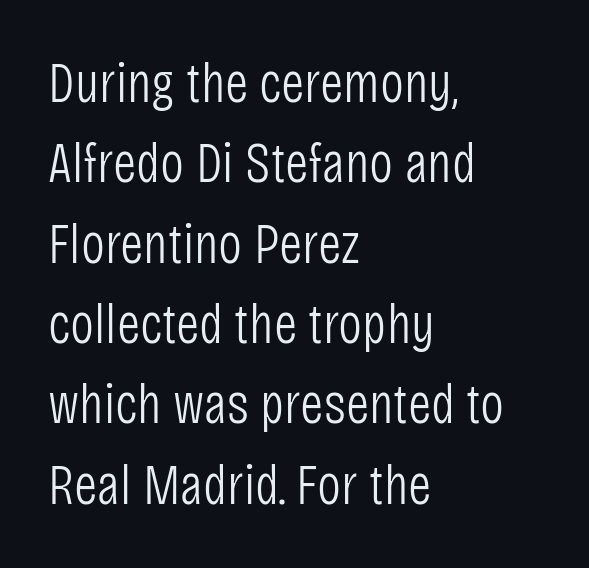
You could not count columns in this text — the font is proportionally spaced. Typeset ragged right — the left edge is the straight one. No heavy texture on the line: the type isn't bold. Nothing unusual about the tracking: characters are spaced as the font intends.
